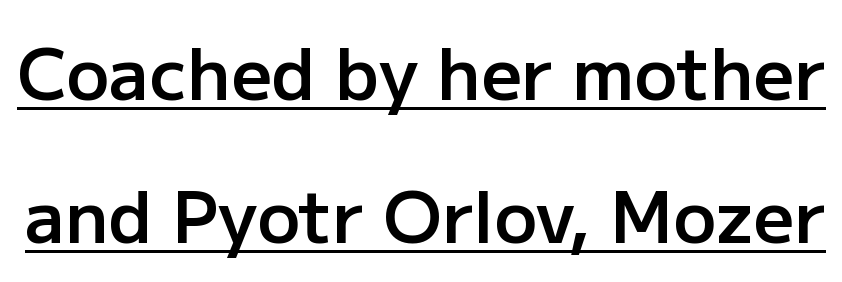
The image shows 71 px semibold sans-serif type, upright; set loose line spacing (2.02x), normal letter spacing, underlined; low stroke contrast and a medium x-height.
